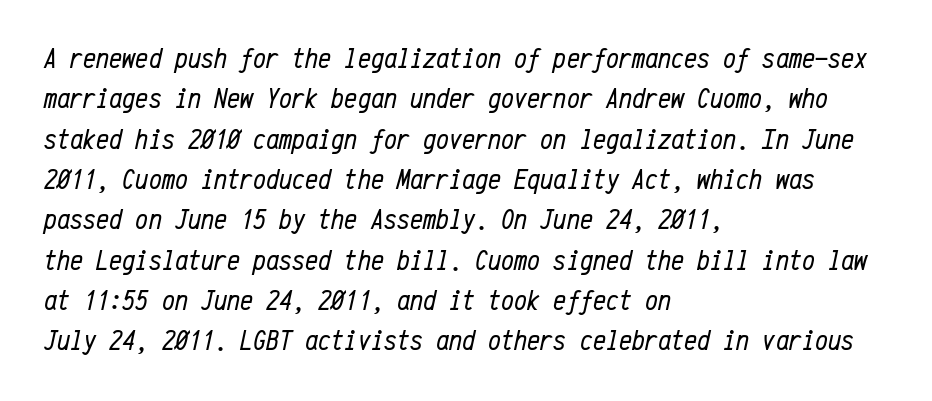
{"italic": "yes", "lean": "right", "slant_degrees": 12, "bold": "no", "weight": "regular", "width": "condensed", "stroke_contrast": "low", "x_height": "medium", "monospaced": "yes", "underline": "no", "align": "left", "line_spacing": "normal", "line_spacing_ratio": 1.39, "letter_spacing": "normal", "letter_spacing_em": 0.0, "glyph_px": 29}
